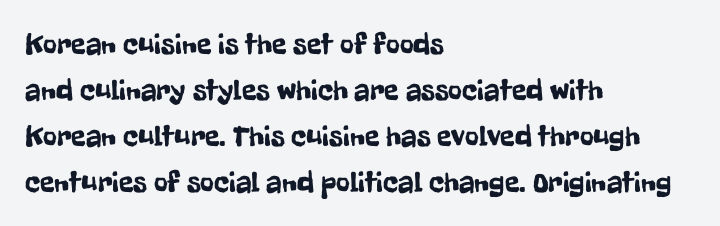
{"serif": "no", "italic": "no", "width": "condensed", "stroke_contrast": "low", "x_height": "medium", "monospaced": "no", "underline": "no", "align": "left", "line_spacing": "normal", "line_spacing_ratio": 1.53, "letter_spacing": "normal", "letter_spacing_em": 0.0, "glyph_px": 30}
